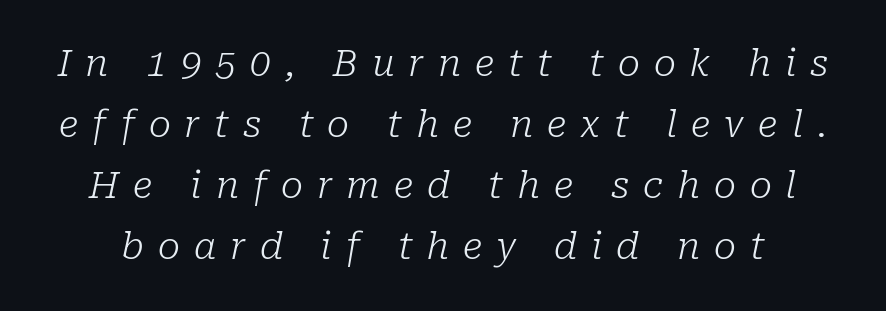
The image shows 37 px light serif type, italic (leaning right); set normal line spacing (1.65x), unusually wide letter spacing (+0.38 em), not underlined; low stroke contrast and a medium x-height.
